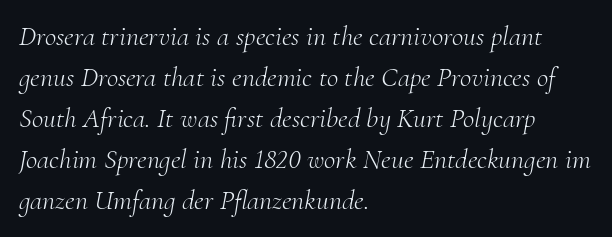
Unbolded letterforms with no extra heft. Teacher's note: observe the even left margin — that is flush-left alignment. Look at the tracking — it's just the regular setting, nothing added. This sample has the flowing, uneven cadence of proportional lettering. The passage shown is not underscored anywhere. Stroke terminals: seriffed.
